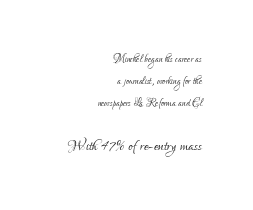
The image shows 21 px text type; set right-aligned, normal line spacing (1.57x), normal letter spacing, not underlined; the second (bottom) block is 1.5x larger.
